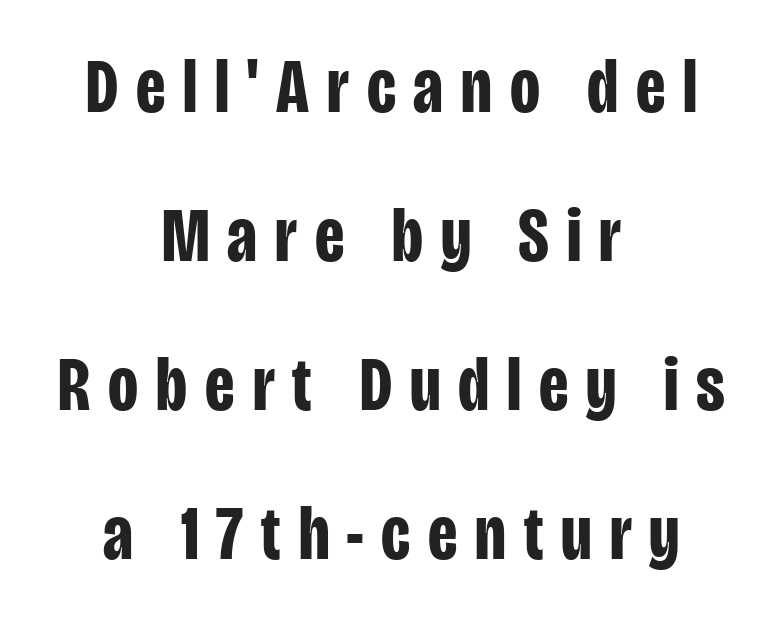
The image shows 78 px bold, condensed sans-serif type, upright; set centered, loose line spacing (1.91x), unusually wide letter spacing (+0.23 em), not underlined; low stroke contrast and a large x-height.
